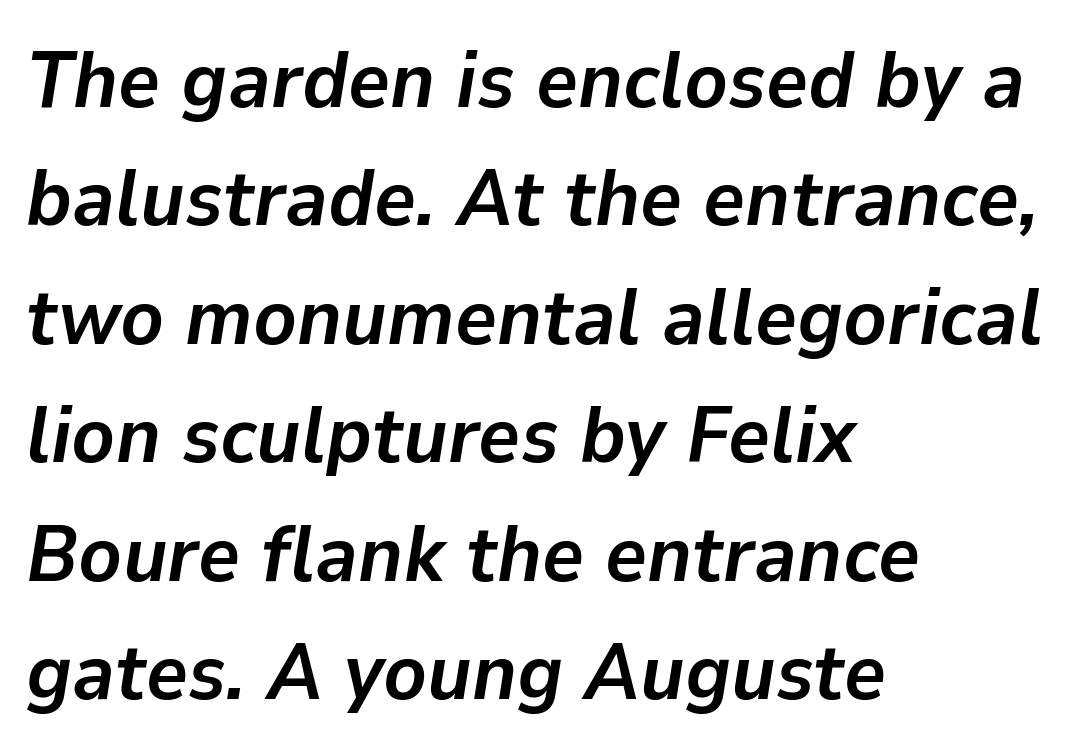
{"italic": "yes", "lean": "right", "slant_degrees": 9, "bold": "yes", "weight": "semibold", "width": "normal", "stroke_contrast": "low", "x_height": "medium", "monospaced": "no", "underline": "no", "align": "left", "line_spacing": "normal", "line_spacing_ratio": 1.48, "letter_spacing": "normal", "letter_spacing_em": 0.0, "glyph_px": 80}
